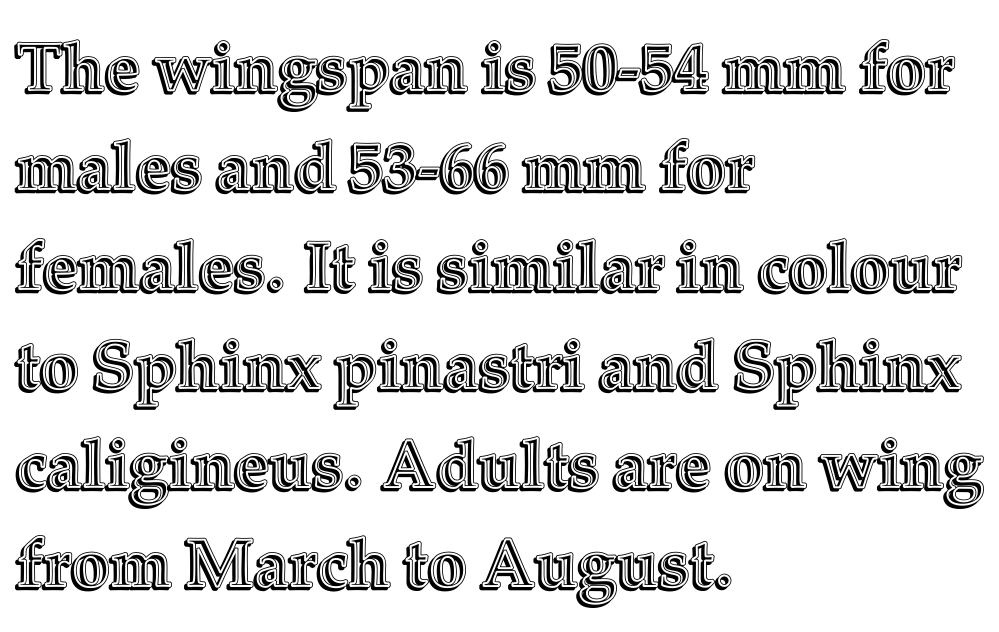
The image shows 68 px text type, upright; set left-aligned, normal line spacing (1.46x), normal letter spacing, not underlined; a medium x-height.
